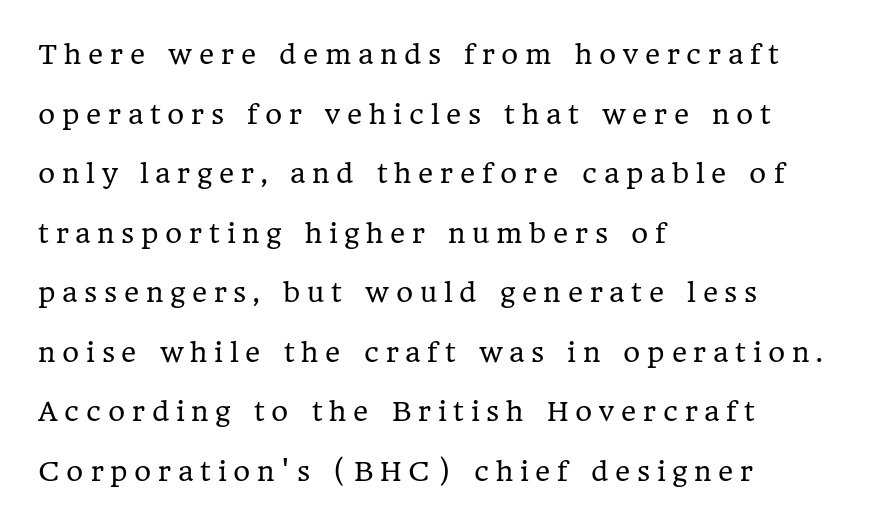
Q: Is the text bold? A: No.
Q: Is the text italic (slanted)? A: No, it is upright.
Q: Is the text underlined? A: No.
Q: How is the paragraph aligned? A: Left-aligned.
Q: Is the spacing between letters normal or unusually wide? A: Unusually wide.
Q: Is the spacing between lines tight, normal or loose? A: Loose.
